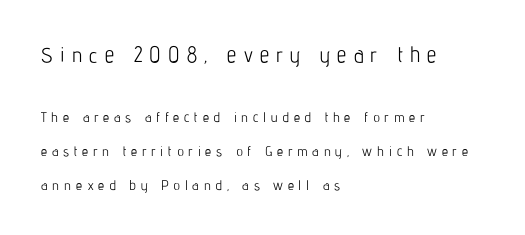
Q: Is the text bold? A: No.
Q: Is the text italic (slanted)? A: No, it is upright.
Q: Is the text underlined? A: No.
Q: How is the paragraph aligned? A: Left-aligned.
Q: Is the spacing between letters normal or unusually wide? A: Unusually wide.
Q: Is the spacing between lines tight, normal or loose? A: Loose.
Q: Which block of text is set in a larger size, the first (top) or the second (bottom)? A: The first (top) one.
